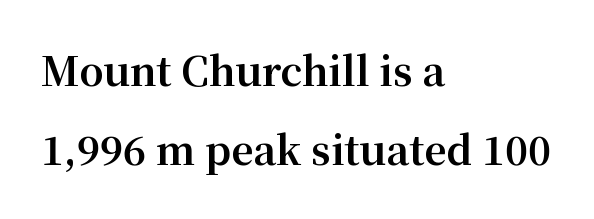
The glyphs in this specimen are seriffed. The letters stand upright; this is a roman face. Alignment: flush left. Spacing verdict: proportional, widths tailored to each character. Heavy-handed strokes throughout: this text is bold.
